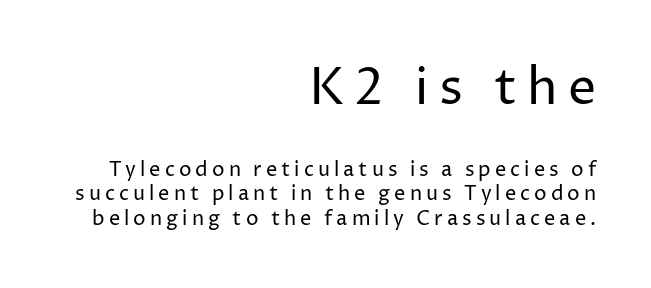
{"serif": "no", "italic": "no", "bold": "no", "weight": "regular", "width": "normal", "stroke_contrast": "low", "x_height": "medium", "monospaced": "no", "underline": "no", "align": "right", "line_spacing_ratio": 1.22, "letter_spacing": "wide", "letter_spacing_em": 0.2, "larger_block": "first", "size_ratio": 2.5, "glyph_px": 50}
